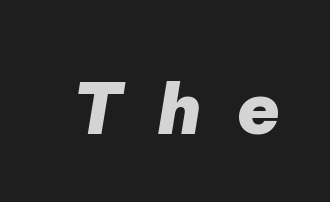
The image shows 71 px heavy type, italic (leaning right); set unusually wide letter spacing (+0.49 em), not underlined; low stroke contrast and a medium x-height.
